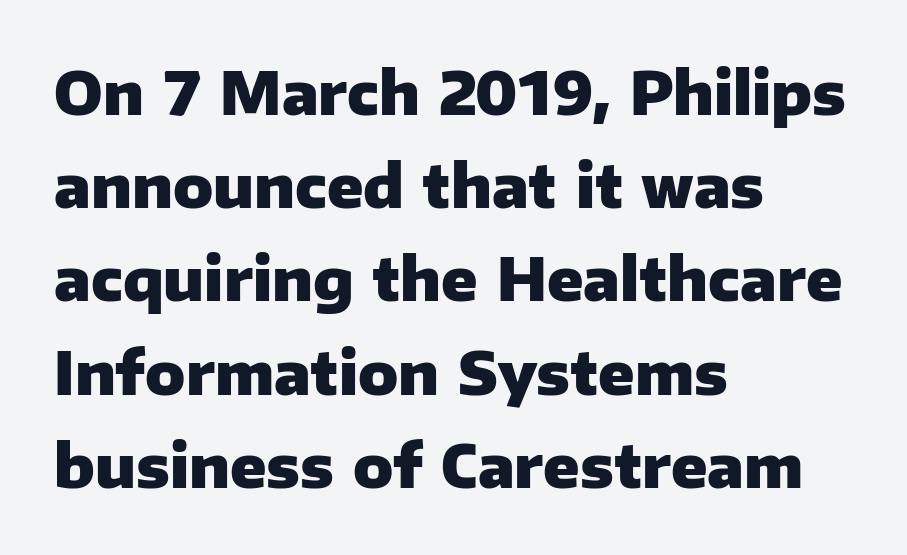
Leading matches the norm, producing a regular column. Beneath every word, the page is bare. A classic flush-left, rag-right setting is used for this passage. This sample uses an upright cut, with every glyph sitting square on the baseline.
